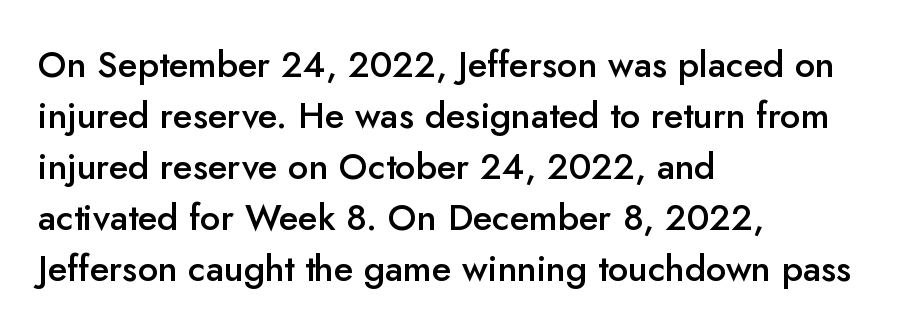
Q: Is the text bold? A: Semi-bold.
Q: Is the text italic (slanted)? A: No, it is upright.
Q: Is the typeface a serif or a sans-serif typeface? A: Sans-serif.
Q: Is the text underlined? A: No.
Q: How is the paragraph aligned? A: Left-aligned.
Q: Is the spacing between letters normal or unusually wide? A: Normal.
Q: Is the spacing between lines tight, normal or loose? A: Normal.
Q: Width (condensed, normal, or wide)? A: Normal.
Q: Stroke contrast? A: Low.
Q: x-height? A: Small.
Q: Monospaced? A: No.
